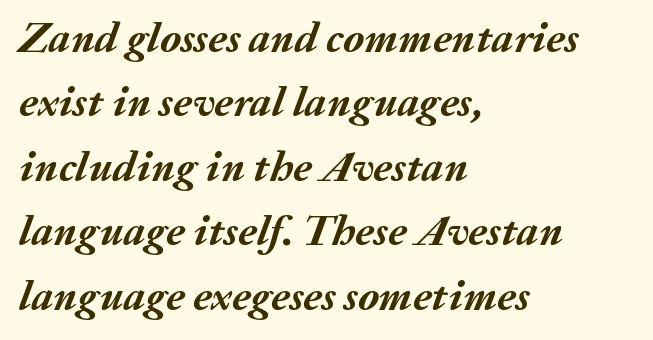
Q: Is the text bold? A: Yes.
Q: Is the text italic (slanted)? A: Yes, it leans right by about 20 degrees.
Q: Is the text underlined? A: No.
Q: How is the paragraph aligned? A: Left-aligned.
Q: Is the spacing between letters normal or unusually wide? A: Normal.
Q: Is the spacing between lines tight, normal or loose? A: Normal.
Q: Width (condensed, normal, or wide)? A: Normal.
Q: Stroke contrast? A: Medium.
Q: x-height? A: Medium.
Q: Monospaced? A: No.
